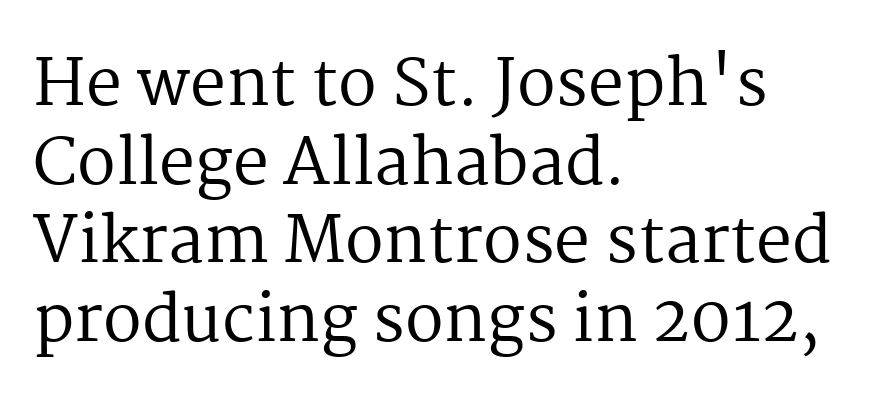
The image shows 64 px regular-weight serif type, upright; set left-aligned, line spacing 1.23x, normal letter spacing, not underlined; medium stroke contrast and a medium x-height.
